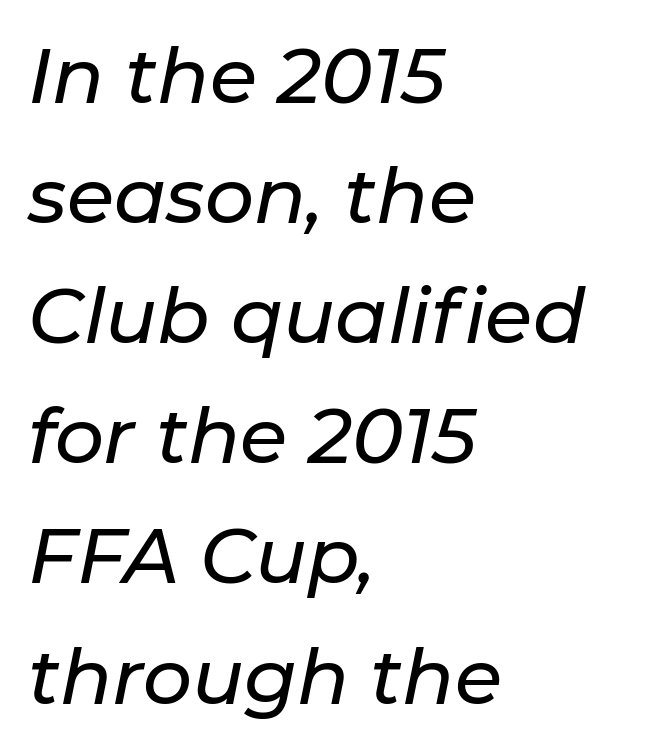
Q: Is the text italic (slanted)? A: Yes, it leans right by about 11 degrees.
Q: Is the text underlined? A: No.
Q: How is the paragraph aligned? A: Left-aligned.
Q: Is the spacing between letters normal or unusually wide? A: Normal.
Q: Is the spacing between lines tight, normal or loose? A: Normal.
Q: Width (condensed, normal, or wide)? A: Normal.
Q: Stroke contrast? A: Low.
Q: x-height? A: Medium.
Q: Monospaced? A: No.
